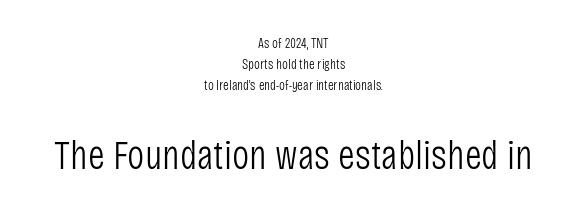
{"serif": "no", "italic": "no", "bold": "no", "weight": "light", "width": "condensed", "stroke_contrast": "low", "x_height": "large", "monospaced": "no", "underline": "no", "align": "center", "line_spacing": "normal", "line_spacing_ratio": 1.51, "letter_spacing": "normal", "letter_spacing_em": 0.0, "larger_block": "second", "size_ratio": 2.93, "glyph_px": 41}
